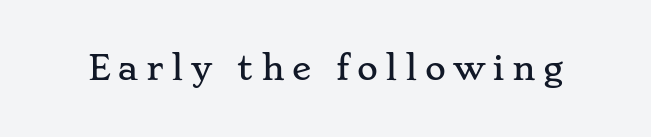
Q: Is the text italic (slanted)? A: No, it is upright.
Q: Is the typeface a serif or a sans-serif typeface? A: Serif.
Q: Is the text underlined? A: No.
Q: Is the spacing between letters normal or unusually wide? A: Unusually wide.
Q: Width (condensed, normal, or wide)? A: Wide.
Q: Stroke contrast? A: Low.
Q: x-height? A: Small.
Q: Monospaced? A: No.
